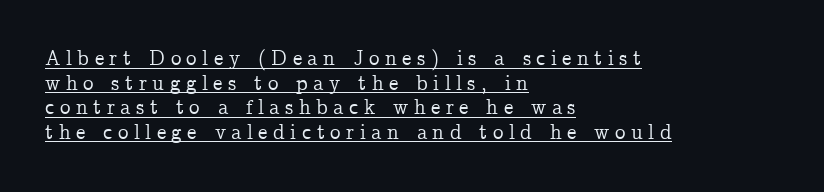
The image shows 21 px text type, upright; set left-aligned, line spacing 1.17x, unusually wide letter spacing (+0.26 em), underlined.
